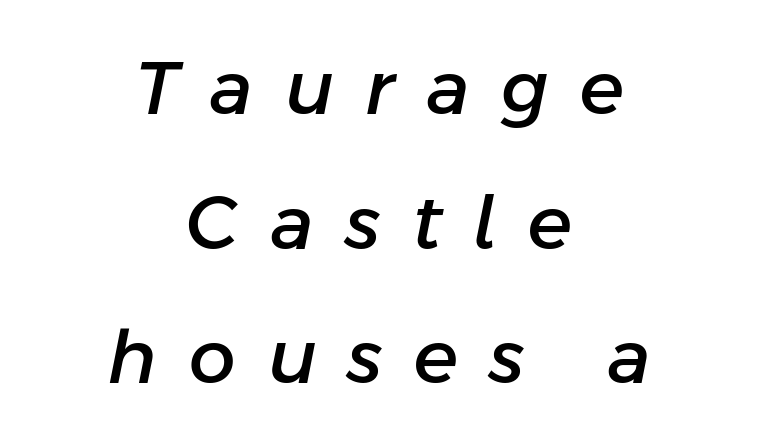
The image shows 74 px text type, italic (leaning right); set centered, line spacing 1.82x, unusually wide letter spacing (+0.43 em), not underlined; low stroke contrast and a medium x-height.
